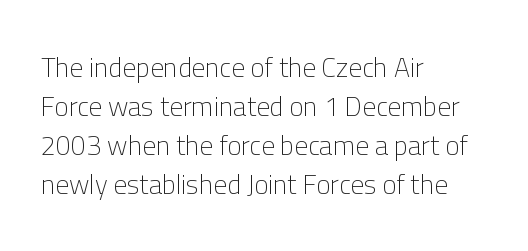
The image shows 27 px text type, upright; set left-aligned, normal line spacing (1.44x), normal letter spacing, not underlined.
